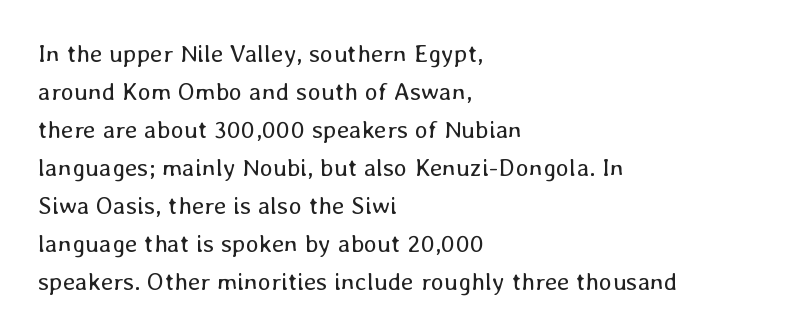
{"italic": "no", "bold": "no", "underline": "no", "align": "left", "line_spacing": "normal", "line_spacing_ratio": 1.52, "letter_spacing": "normal", "letter_spacing_em": 0.0, "glyph_px": 25}
